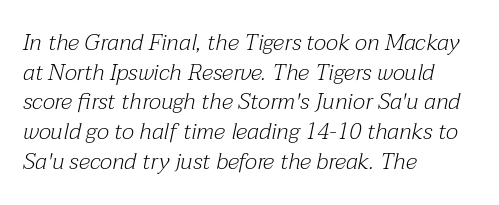
Q: Is the text bold? A: No.
Q: Is the text italic (slanted)? A: Yes, it leans right by about 12 degrees.
Q: Is the text underlined? A: No.
Q: How is the paragraph aligned? A: Left-aligned.
Q: Is the spacing between letters normal or unusually wide? A: Normal.
Q: Is the spacing between lines tight, normal or loose? A: Normal.
